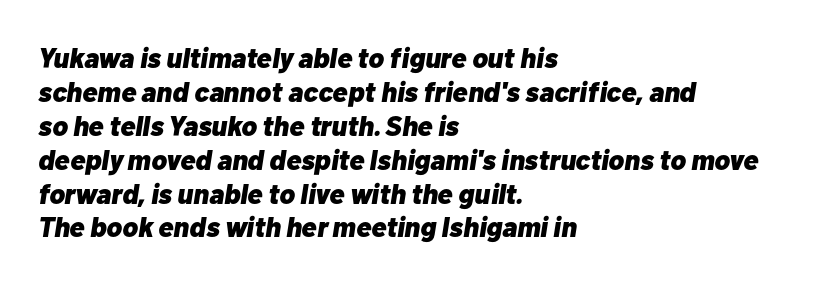
Q: Is the text bold? A: Yes.
Q: Is the text italic (slanted)? A: Yes, it leans right by about 10 degrees.
Q: Is the text underlined? A: No.
Q: How is the paragraph aligned? A: Left-aligned.
Q: Is the spacing between letters normal or unusually wide? A: Normal.
Q: Width (condensed, normal, or wide)? A: Normal.
Q: Stroke contrast? A: Low.
Q: x-height? A: Medium.
Q: Monospaced? A: No.
